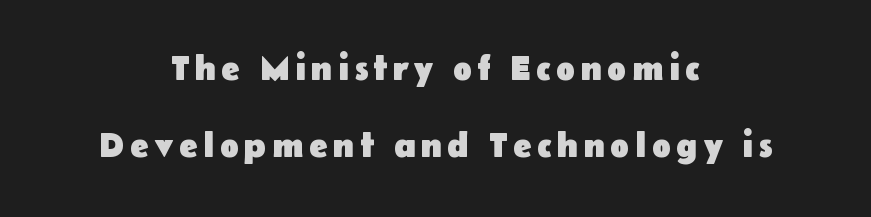
{"serif": "no", "italic": "no", "bold": "yes", "weight": "heavy", "width": "normal", "stroke_contrast": "low", "x_height": "medium", "monospaced": "no", "underline": "no", "align": "center", "line_spacing": "loose", "line_spacing_ratio": 2.2, "glyph_px": 35}
